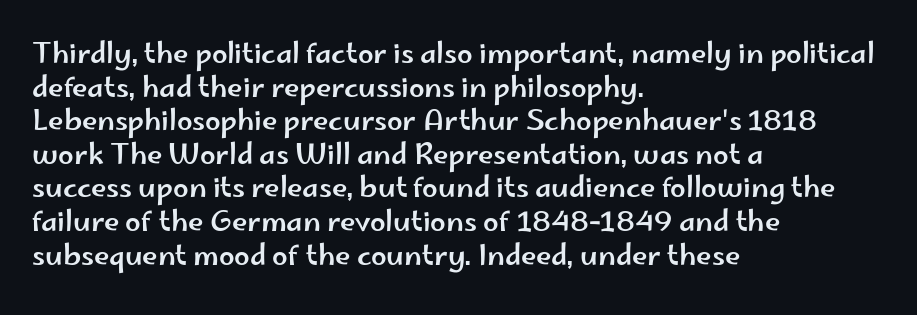
{"serif": "no", "italic": "no", "width": "wide", "stroke_contrast": "low", "x_height": "small", "monospaced": "no", "underline": "no", "align": "left", "line_spacing_ratio": 1.2, "letter_spacing": "normal", "letter_spacing_em": 0.0, "glyph_px": 28}
